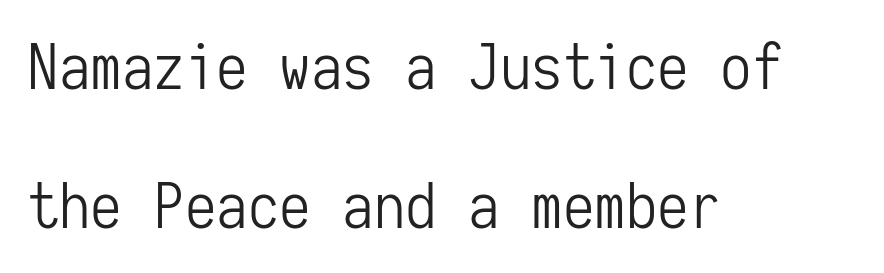
Stroke terminals: plain, sans-serif. Each row of text sits above clean, open space. Note the uniform advance width — an 'i' takes as much space as an 'm'. Is there much room between lines? Yes — plenty of vertical air separates them. The typography opts for an upright posture over an oblique one. The letters sit at their default tracking, neither squeezed nor spread.
